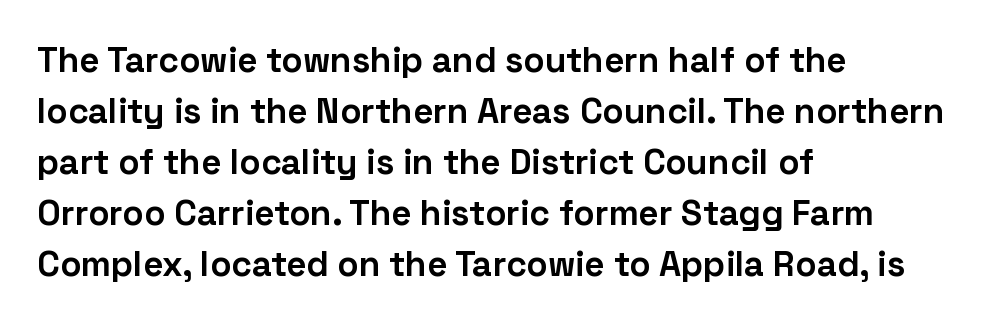
Q: Is the text bold? A: Yes.
Q: Is the text italic (slanted)? A: No, it is upright.
Q: Is the typeface a serif or a sans-serif typeface? A: Sans-serif.
Q: Is the text underlined? A: No.
Q: How is the paragraph aligned? A: Left-aligned.
Q: Is the spacing between letters normal or unusually wide? A: Normal.
Q: Is the spacing between lines tight, normal or loose? A: Normal.
Q: Width (condensed, normal, or wide)? A: Normal.
Q: Stroke contrast? A: Low.
Q: x-height? A: Medium.
Q: Monospaced? A: No.
